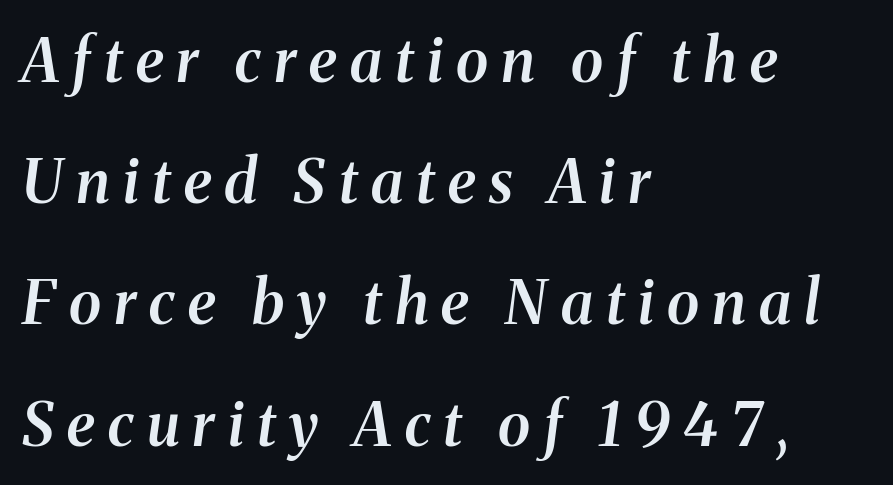
Q: Is the text bold? A: Semi-bold.
Q: Is the text italic (slanted)? A: Yes, it leans right by about 8 degrees.
Q: Is the typeface a serif or a sans-serif typeface? A: Serif.
Q: Is the text underlined? A: No.
Q: How is the paragraph aligned? A: Left-aligned.
Q: Is the spacing between letters normal or unusually wide? A: Unusually wide.
Q: Is the spacing between lines tight, normal or loose? A: Loose.
Q: Width (condensed, normal, or wide)? A: Normal.
Q: Stroke contrast? A: Medium.
Q: x-height? A: Medium.
Q: Monospaced? A: No.
